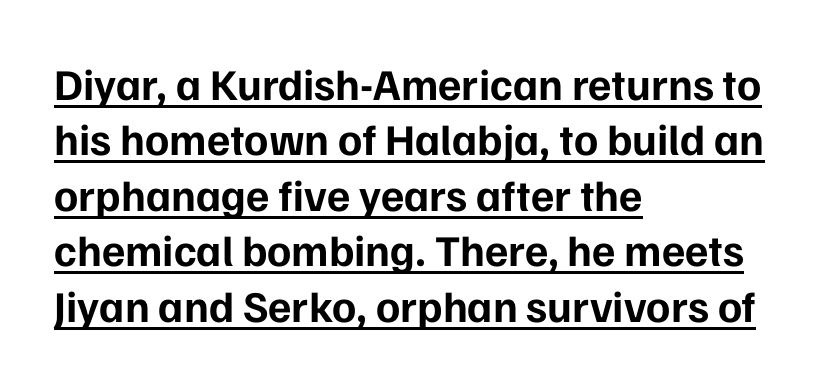
The image shows 44 px bold sans-serif type, upright; set left-aligned, normal line spacing (1.26x), normal letter spacing, underlined; low stroke contrast and a medium x-height.
